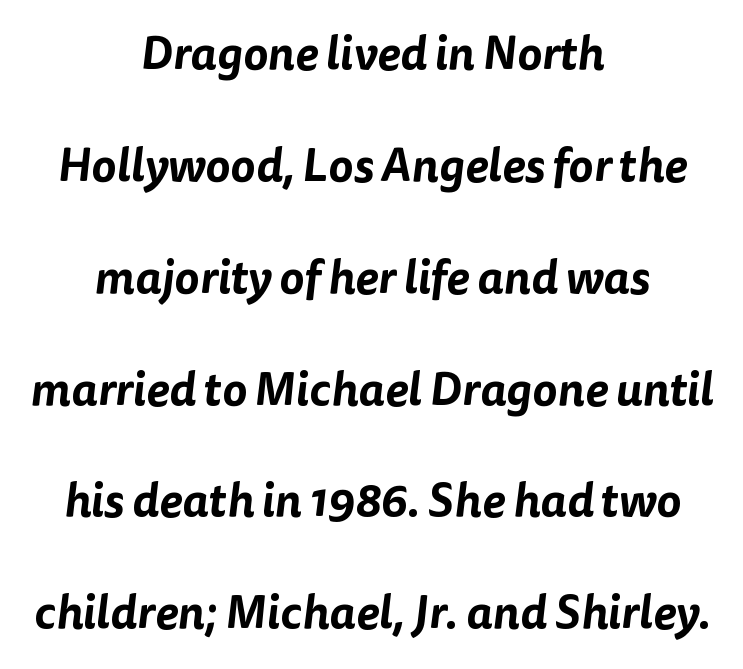
Q: Is the typeface a serif or a sans-serif typeface? A: Sans-serif.
Q: Is the text underlined? A: No.
Q: How is the paragraph aligned? A: Centered.
Q: Is the spacing between letters normal or unusually wide? A: Normal.
Q: Is the spacing between lines tight, normal or loose? A: Loose.
Q: Width (condensed, normal, or wide)? A: Normal.
Q: Stroke contrast? A: Low.
Q: x-height? A: Medium.
Q: Monospaced? A: No.
